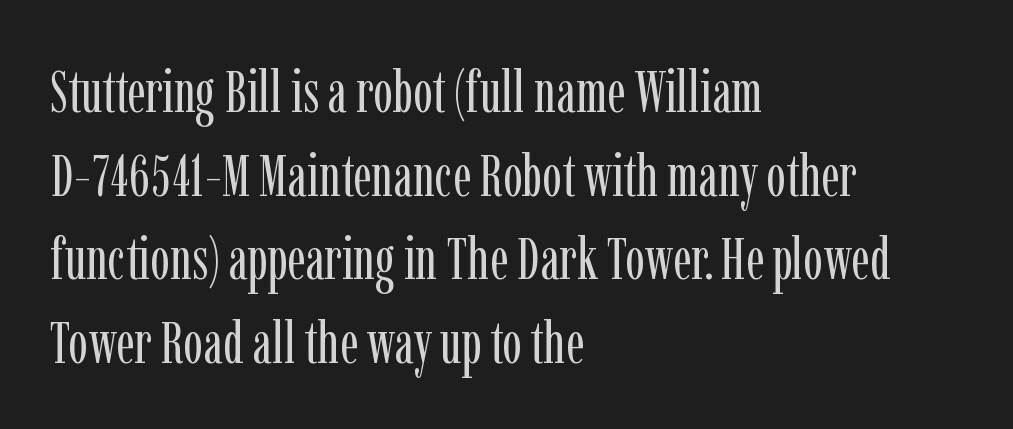
The image shows 58 px regular-weight, condensed serif type, upright; set left-aligned, normal line spacing (1.44x), normal letter spacing, not underlined; low stroke contrast and a medium x-height.
